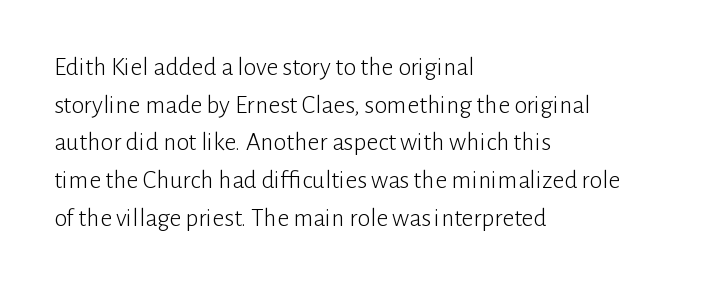
This sample is left-justified, so line endings fall wherever the words run out. Short note: letters normally spaced. These lines were composed using upright roman letters. Nothing heavy about these letters — not bold at all. The glyphs are unaccompanied by any horizontal stroke below them. Quick note: interline space is typical.
